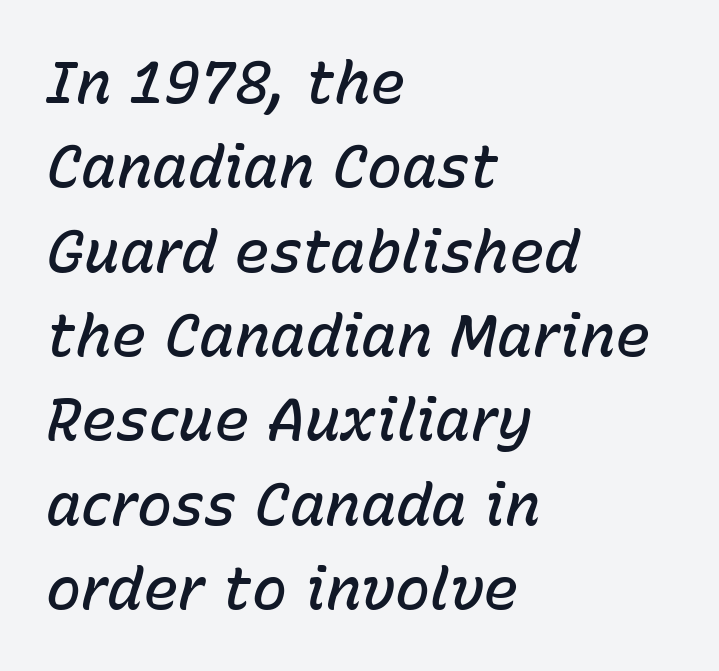
Q: Is the text bold? A: Semi-bold.
Q: Is the text italic (slanted)? A: Yes, it leans right by about 15 degrees.
Q: Is the text underlined? A: No.
Q: How is the paragraph aligned? A: Left-aligned.
Q: Is the spacing between letters normal or unusually wide? A: Normal.
Q: Is the spacing between lines tight, normal or loose? A: Normal.
Q: Width (condensed, normal, or wide)? A: Normal.
Q: Stroke contrast? A: Low.
Q: x-height? A: Medium.
Q: Monospaced? A: No.
